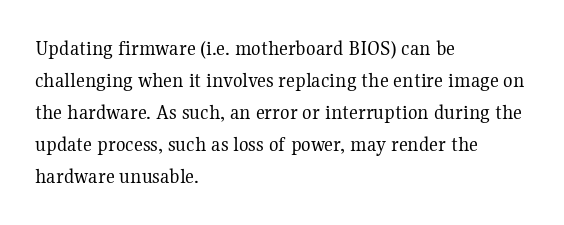
Weight: in the light-to-regular range. These lines keep a tight, regular rhythm from letter to letter. Any mark beneath the type? The region is blank. Left-aligned paragraph, ragged on the right. If you drew a line through each stem, it would be perfectly vertical. Honestly, the row spacing looks completely unremarkable.
